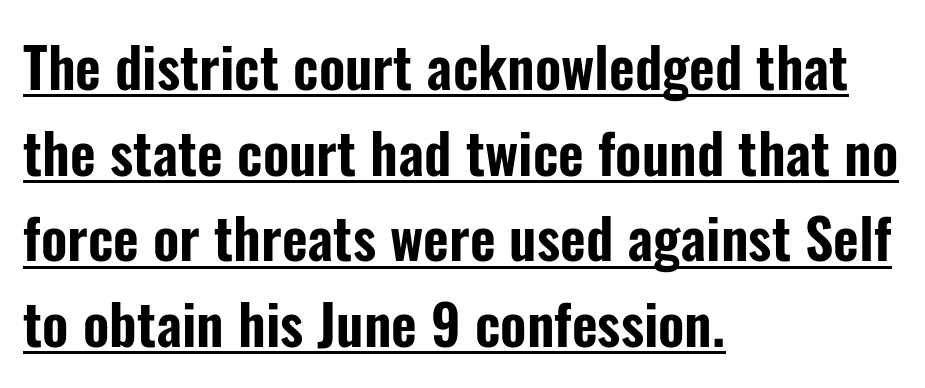
Q: Is the text italic (slanted)? A: No, it is upright.
Q: Is the typeface a serif or a sans-serif typeface? A: Sans-serif.
Q: Is the text underlined? A: Yes.
Q: How is the paragraph aligned? A: Left-aligned.
Q: Is the spacing between letters normal or unusually wide? A: Normal.
Q: Is the spacing between lines tight, normal or loose? A: Normal.
Q: Width (condensed, normal, or wide)? A: Condensed.
Q: Stroke contrast? A: Low.
Q: x-height? A: Medium.
Q: Monospaced? A: No.
